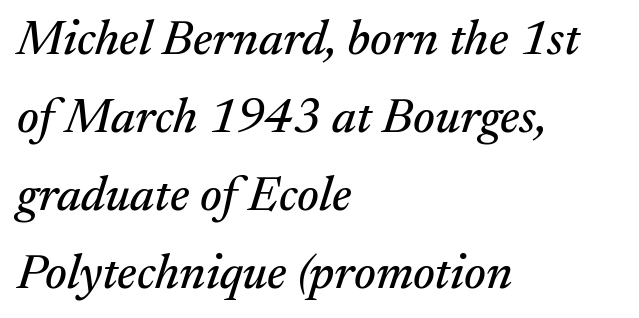
The words here are not underlined. The face used here is proportionally spaced, like ordinary book or web type. This rendering uses left alignment, leaving the right contour irregular. Letter spacing: default.
